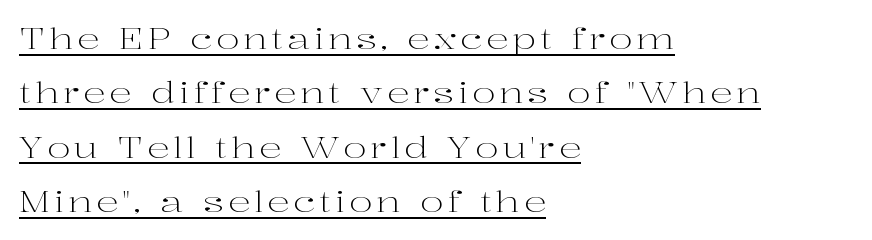
{"serif": "yes", "italic": "no", "bold": "no", "weight": "light", "width": "wide", "stroke_contrast": "high", "x_height": "medium", "monospaced": "no", "underline": "yes", "align": "left", "line_spacing": "loose", "line_spacing_ratio": 1.94, "glyph_px": 28}
